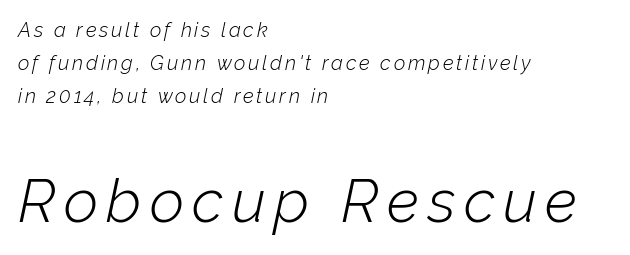
Q: Is the text bold? A: No.
Q: Is the text italic (slanted)? A: Yes, it leans right by about 12 degrees.
Q: Is the text underlined? A: No.
Q: How is the paragraph aligned? A: Left-aligned.
Q: Is the spacing between lines tight, normal or loose? A: Normal.
Q: Which block of text is set in a larger size, the first (top) or the second (bottom)? A: The second (bottom) one.
Q: Width (condensed, normal, or wide)? A: Normal.
Q: Stroke contrast? A: Low.
Q: x-height? A: Medium.
Q: Monospaced? A: No.
